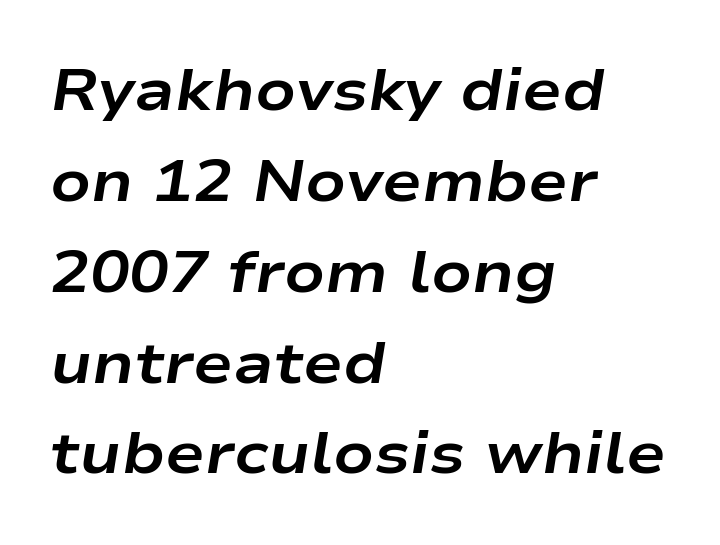
Q: Is the text bold? A: Yes.
Q: Is the text italic (slanted)? A: Yes, it leans right by about 9 degrees.
Q: Is the text underlined? A: No.
Q: How is the paragraph aligned? A: Left-aligned.
Q: Is the spacing between letters normal or unusually wide? A: Normal.
Q: Is the spacing between lines tight, normal or loose? A: Normal.
Q: Width (condensed, normal, or wide)? A: Wide.
Q: Stroke contrast? A: Low.
Q: x-height? A: Medium.
Q: Monospaced? A: No.
